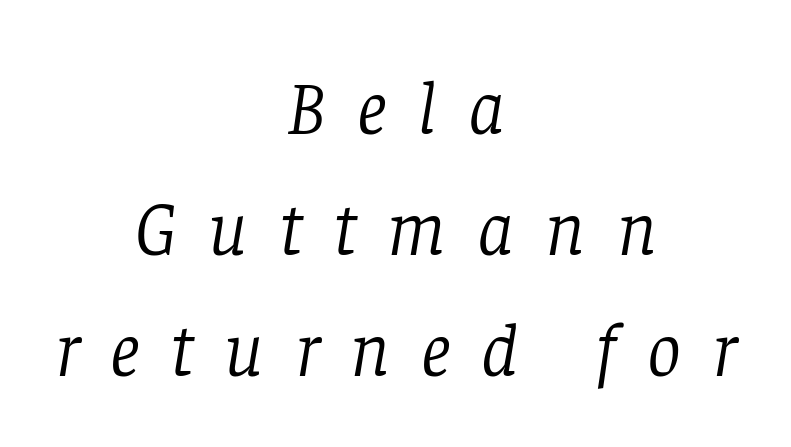
The image shows 76 px light serif type, italic (leaning right); set centered, normal line spacing (1.59x), unusually wide letter spacing (+0.41 em), not underlined; low stroke contrast and a large x-height.
